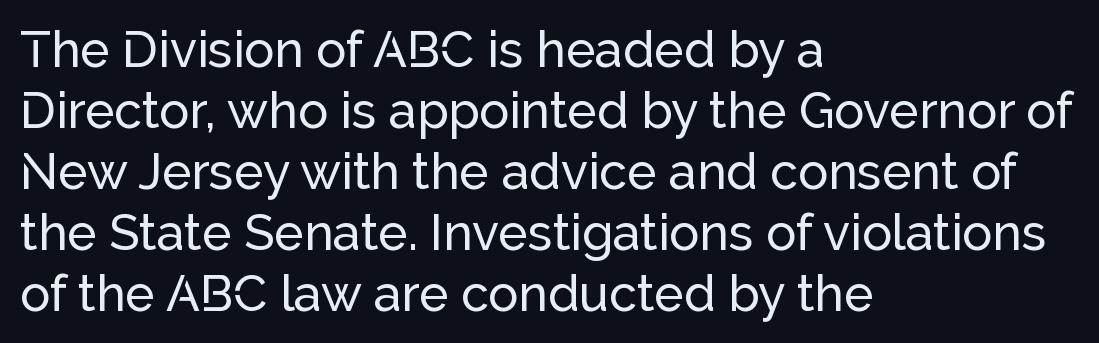
Q: Is the text italic (slanted)? A: No, it is upright.
Q: Is the typeface a serif or a sans-serif typeface? A: Sans-serif.
Q: Is the text underlined? A: No.
Q: How is the paragraph aligned? A: Left-aligned.
Q: Is the spacing between letters normal or unusually wide? A: Normal.
Q: Width (condensed, normal, or wide)? A: Normal.
Q: Stroke contrast? A: Low.
Q: x-height? A: Medium.
Q: Monospaced? A: No.
